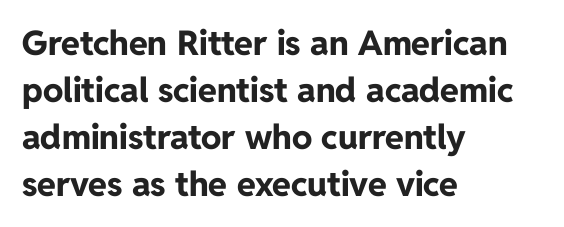
Does the weight exceed regular? Yes, all the way to bold. This sample uses plain, unmodified letter spacing. The letters carry no serifs — their stems end cleanly without finishing strokes. Here the designer chose a conventional face with non-uniform glyph widths. The type sits square on the baseline with zero lean. Teacher's note: observe the even left margin — that is flush-left alignment.
